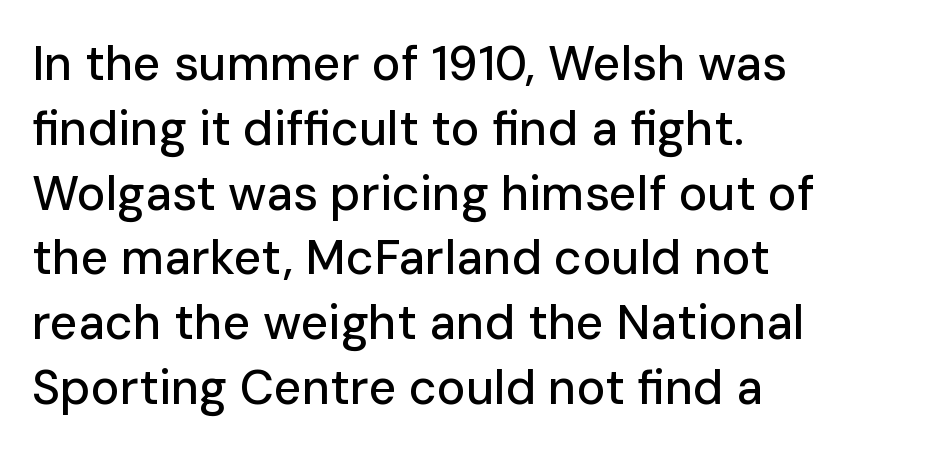
Horizontal alignment here is leftward, the default for most running prose. This is the regular roman posture of the typeface. The type family on display is of the sans-serif kind. Check the space under the baseline: it is left empty.
